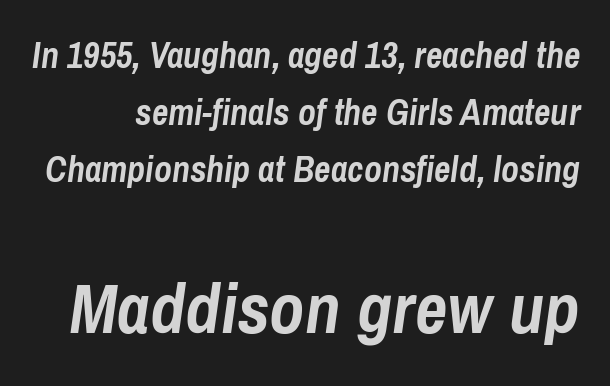
{"italic": "yes", "lean": "right", "slant_degrees": 8, "bold": "yes", "weight": "semibold", "width": "condensed", "stroke_contrast": "low", "x_height": "medium", "monospaced": "no", "underline": "no", "line_spacing": "normal", "line_spacing_ratio": 1.59, "letter_spacing": "normal", "letter_spacing_em": 0.0, "larger_block": "second", "size_ratio": 1.97, "glyph_px": 71}
